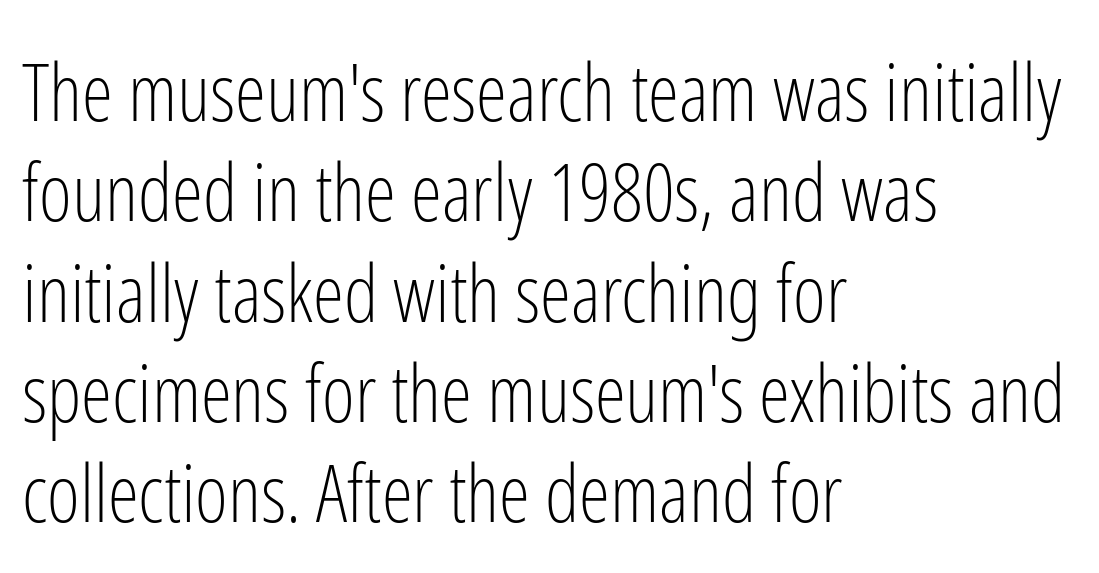
{"serif": "no", "italic": "no", "bold": "no", "weight": "light", "width": "condensed", "stroke_contrast": "low", "x_height": "medium", "monospaced": "no", "underline": "no", "align": "left", "line_spacing": "normal", "line_spacing_ratio": 1.27, "letter_spacing": "normal", "letter_spacing_em": 0.0, "glyph_px": 79}
